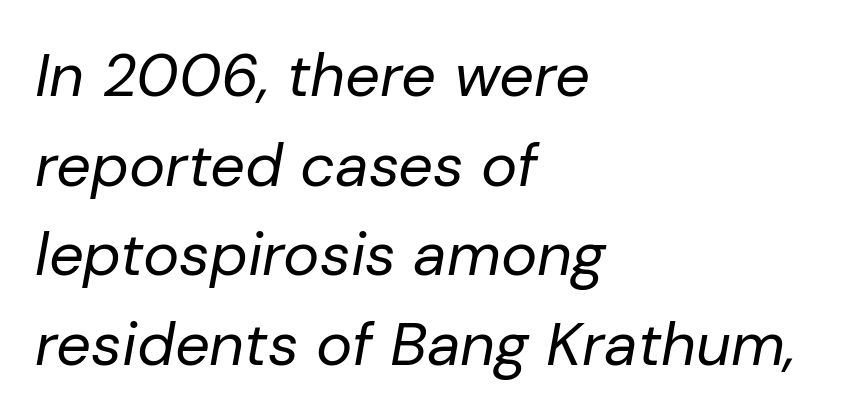
Anything drawn beneath the words? Only blank space. How would I describe the line gaps? Plain and ordinary. The gaps between neighbouring characters are ordinary and unremarkable. Proportional: the letters do not fall into vertical columns.
